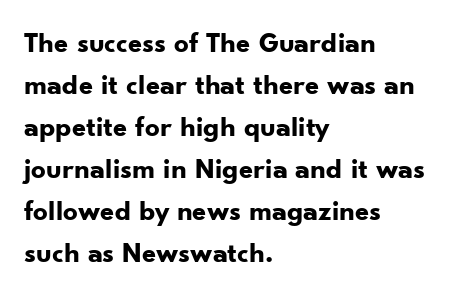
The image shows 29 px bold sans-serif type, upright; set left-aligned, normal line spacing (1.45x), normal letter spacing, not underlined; low stroke contrast and a small x-height.
